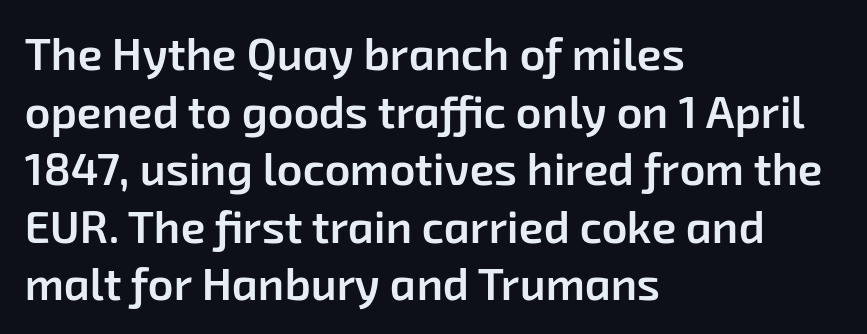
Proportional: the letters do not fall into vertical columns. If you measured baseline to baseline, you'd find a middling distance. Caption: semibold face, moderately heavy strokes. The rendering shows plain stroke endings on the letterforms — a sans-serif design. The strip under each line holds only bare page.
